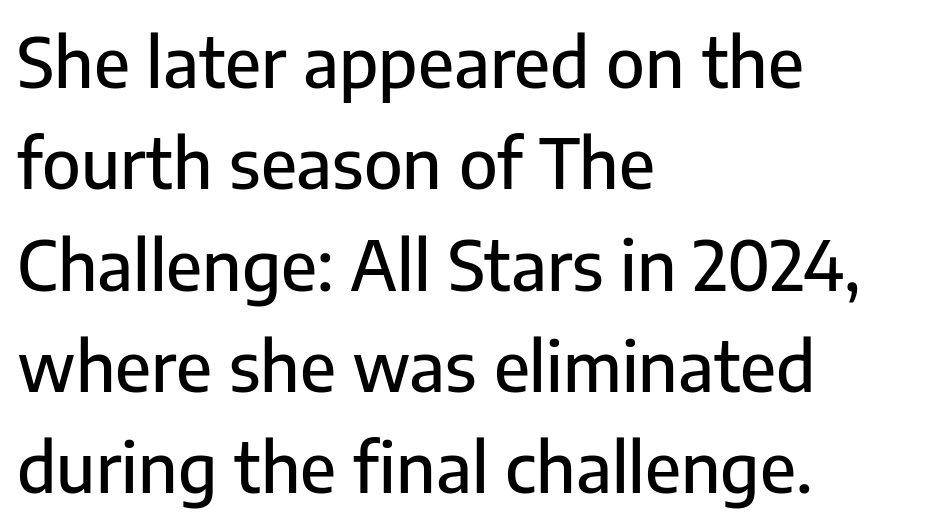
The type family on display is of the sans-serif kind. This is roman type, the default non-slanted kind. Underline: absent. Words appear dense and cohesive because spacing is normal.
